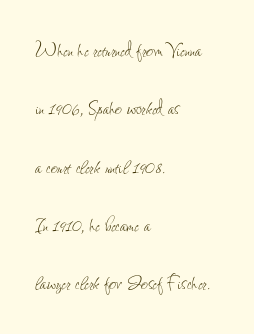
Q: Is the text bold? A: No.
Q: Is the text italic (slanted)? A: Yes.
Q: Is the text underlined? A: No.
Q: How is the paragraph aligned? A: Left-aligned.
Q: Is the spacing between letters normal or unusually wide? A: Normal.
Q: Is the spacing between lines tight, normal or loose? A: Loose.
